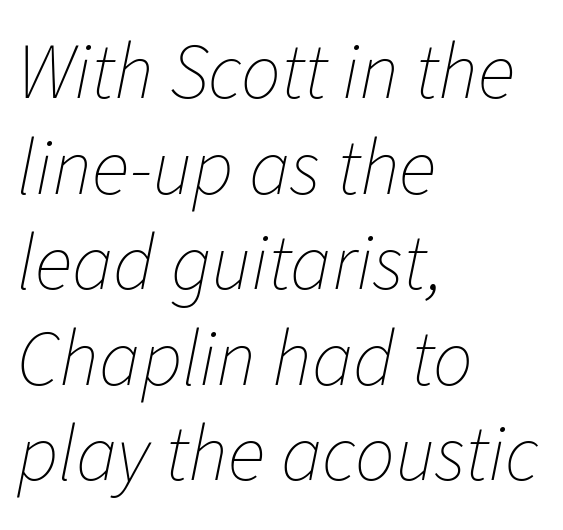
Q: Is the text bold? A: No.
Q: Is the text italic (slanted)? A: Yes, it leans right by about 11 degrees.
Q: Is the text underlined? A: No.
Q: How is the paragraph aligned? A: Left-aligned.
Q: Is the spacing between letters normal or unusually wide? A: Normal.
Q: Width (condensed, normal, or wide)? A: Normal.
Q: Stroke contrast? A: Low.
Q: x-height? A: Medium.
Q: Monospaced? A: No.
